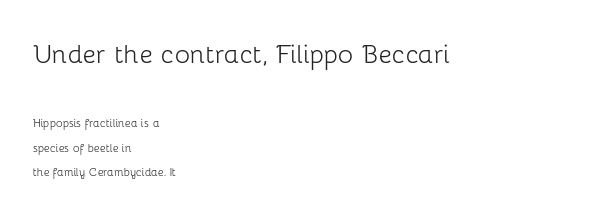
The image shows 32 px light sans-serif type, upright; set left-aligned, line spacing 1.74x, normal letter spacing, not underlined; the first (top) block is 2.29x larger; low stroke contrast and a medium x-height.
